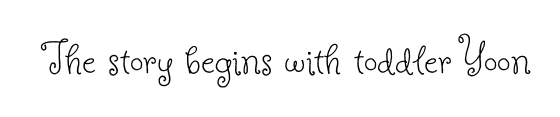
The image shows 49 px thin serif type, upright; set normal letter spacing, not underlined; low stroke contrast and a small x-height.
